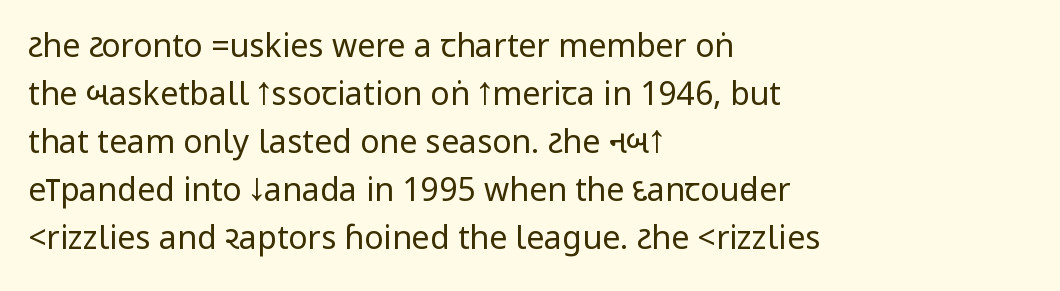
Observe the absence of serifs on each vertical stroke in this sample. Evenly set lines give the paragraph a standard silhouette. Default kerning and tracking; the words read as compact shapes. Tall strokes in this sample are plumb rather than angled.
